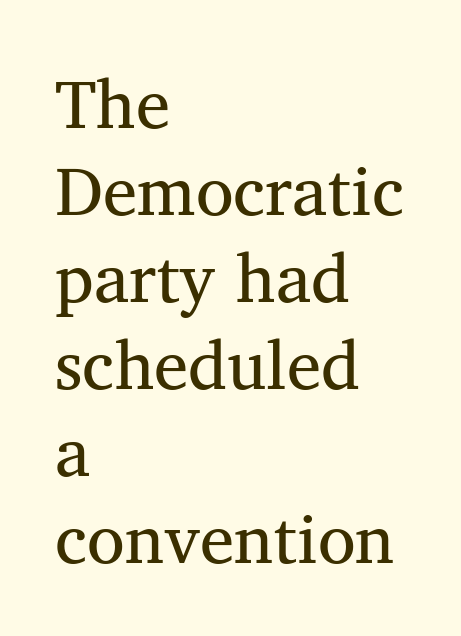
The font family rendered here belongs to the serif group. The zone under the glyphs is completely vacant. Short note: letters normally spaced. Posture: upright roman. These lines stack with their left ends in a neat column.
